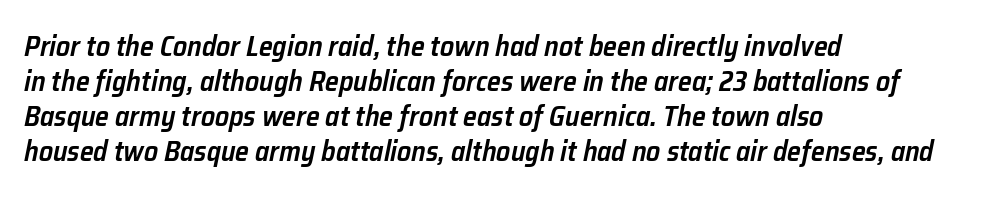
Q: Is the text bold? A: Semi-bold.
Q: Is the text italic (slanted)? A: Yes, it leans right by about 12 degrees.
Q: Is the text underlined? A: No.
Q: How is the paragraph aligned? A: Left-aligned.
Q: Is the spacing between letters normal or unusually wide? A: Normal.
Q: Is the spacing between lines tight, normal or loose? A: Normal.
Q: Width (condensed, normal, or wide)? A: Normal.
Q: Stroke contrast? A: Low.
Q: x-height? A: Medium.
Q: Monospaced? A: No.
